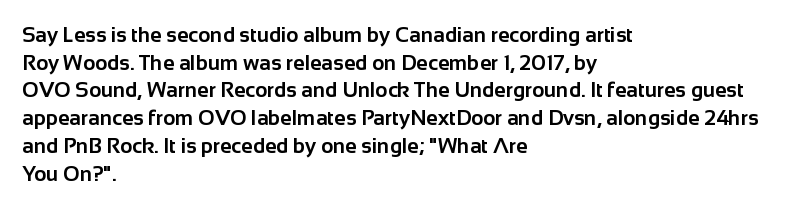
{"italic": "no", "bold": "yes", "underline": "no", "align": "left", "line_spacing": "normal", "line_spacing_ratio": 1.32, "letter_spacing": "normal", "letter_spacing_em": 0.0, "glyph_px": 21}
